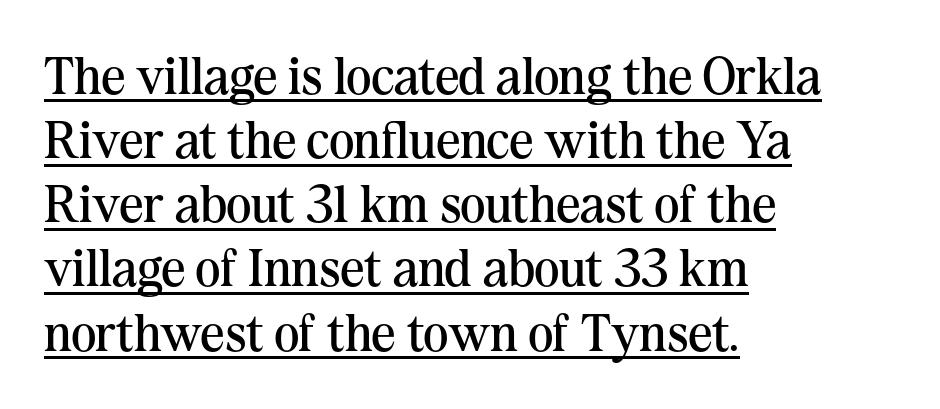
The image shows 53 px regular-weight serif type, upright; set left-aligned, line spacing 1.21x, normal letter spacing, underlined; medium stroke contrast and a medium x-height.
